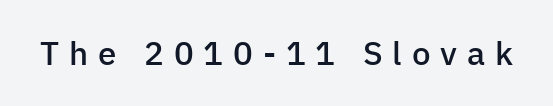
{"serif": "no", "italic": "no", "bold": "semi", "weight": "semibold", "width": "normal", "stroke_contrast": "low", "x_height": "medium", "monospaced": "no", "underline": "no", "letter_spacing": "wide", "letter_spacing_em": 0.3, "glyph_px": 33}
